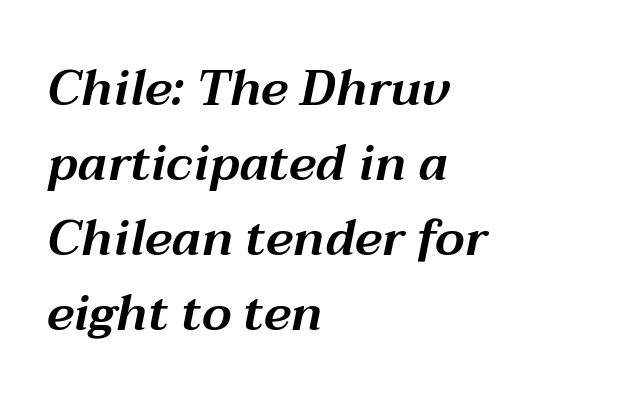
{"italic": "yes", "lean": "right", "slant_degrees": 12, "width": "wide", "stroke_contrast": "medium", "x_height": "medium", "monospaced": "no", "underline": "no", "align": "left", "line_spacing": "normal", "line_spacing_ratio": 1.53, "letter_spacing": "normal", "letter_spacing_em": 0.0, "glyph_px": 49}
